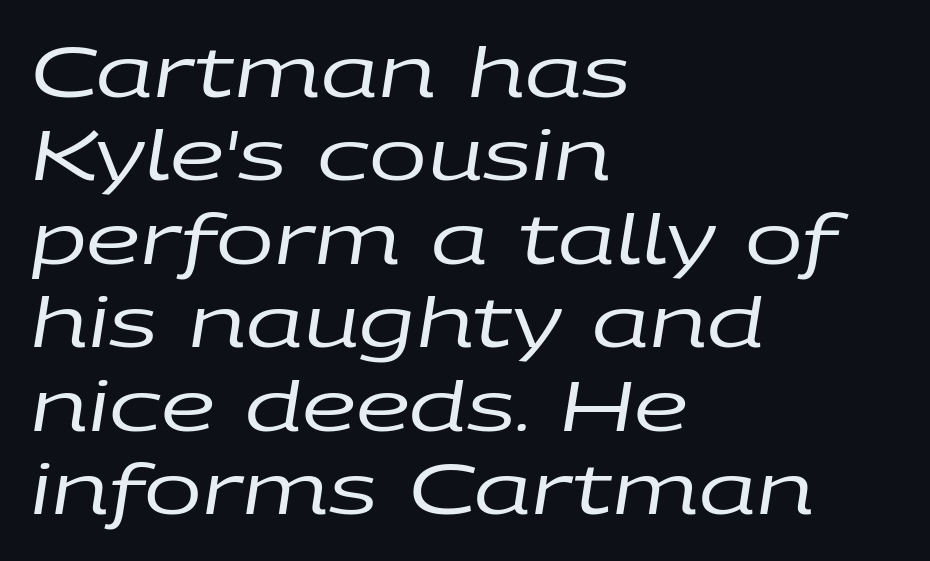
Q: Is the text bold? A: No.
Q: Is the text italic (slanted)? A: Yes, it leans right by about 9 degrees.
Q: Is the text underlined? A: No.
Q: How is the paragraph aligned? A: Left-aligned.
Q: Is the spacing between letters normal or unusually wide? A: Normal.
Q: Width (condensed, normal, or wide)? A: Wide.
Q: Stroke contrast? A: Low.
Q: x-height? A: Large.
Q: Monospaced? A: No.
